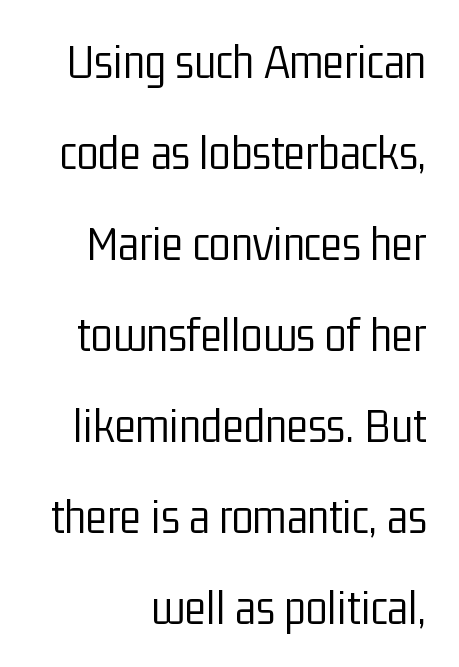
The image shows 50 px light, condensed sans-serif type, upright; set line spacing 1.82x, normal letter spacing, not underlined; low stroke contrast and a medium x-height.
